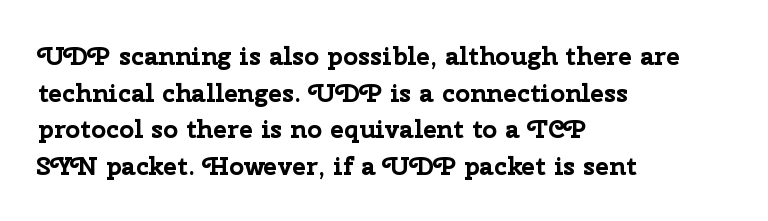
The image shows 26 px bold type, upright; set left-aligned, normal line spacing (1.41x), normal letter spacing, not underlined.
